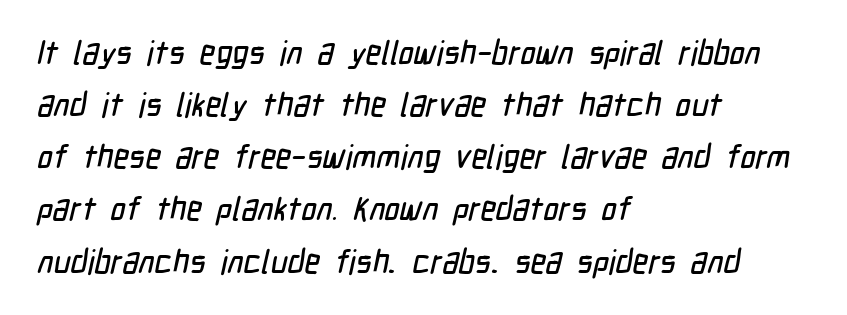
{"serif": "no", "width": "condensed", "stroke_contrast": "low", "x_height": "medium", "monospaced": "no", "underline": "no", "align": "left", "line_spacing": "normal", "line_spacing_ratio": 1.58, "letter_spacing": "normal", "letter_spacing_em": 0.0, "glyph_px": 33}
